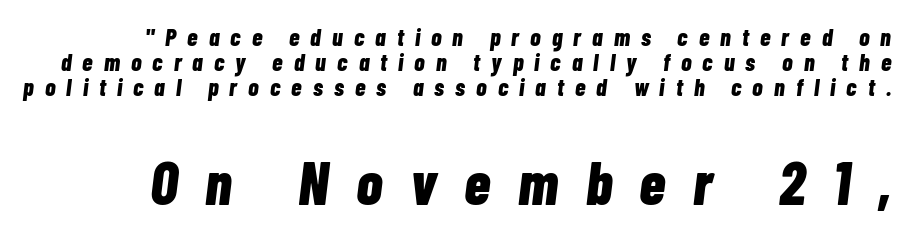
Do the characters align in a grid? No, the font is proportional. Bare-footed words on every line. Honestly, the rows look squashed on top of each other. Chunky letters — that's bold for sure.
